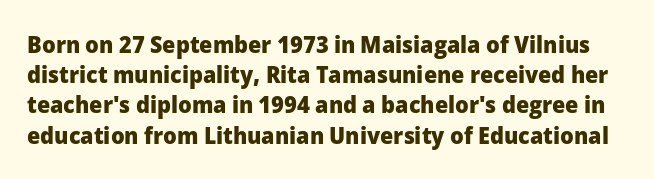
{"italic": "no", "bold": "yes", "underline": "no", "line_spacing": "normal", "line_spacing_ratio": 1.26, "letter_spacing": "normal", "letter_spacing_em": 0.0, "glyph_px": 24}
